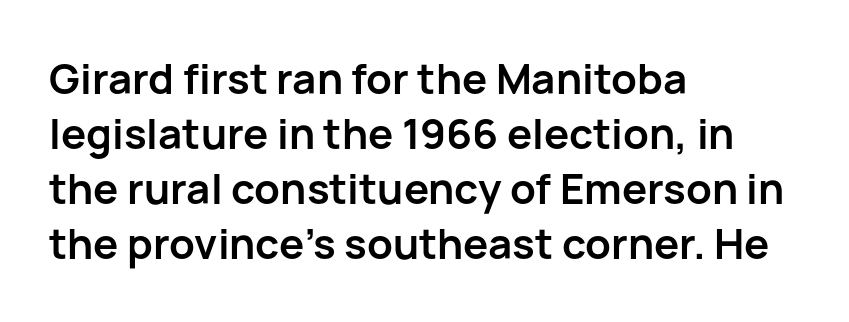
{"serif": "no", "italic": "no", "bold": "yes", "weight": "semibold", "width": "normal", "stroke_contrast": "low", "x_height": "medium", "monospaced": "no", "underline": "no", "align": "left", "line_spacing": "normal", "line_spacing_ratio": 1.31, "letter_spacing": "normal", "letter_spacing_em": 0.0, "glyph_px": 42}
